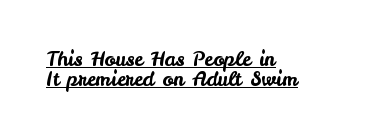
The image shows 20 px text type; set left-aligned, tight line spacing (0.99x), normal letter spacing, underlined.
